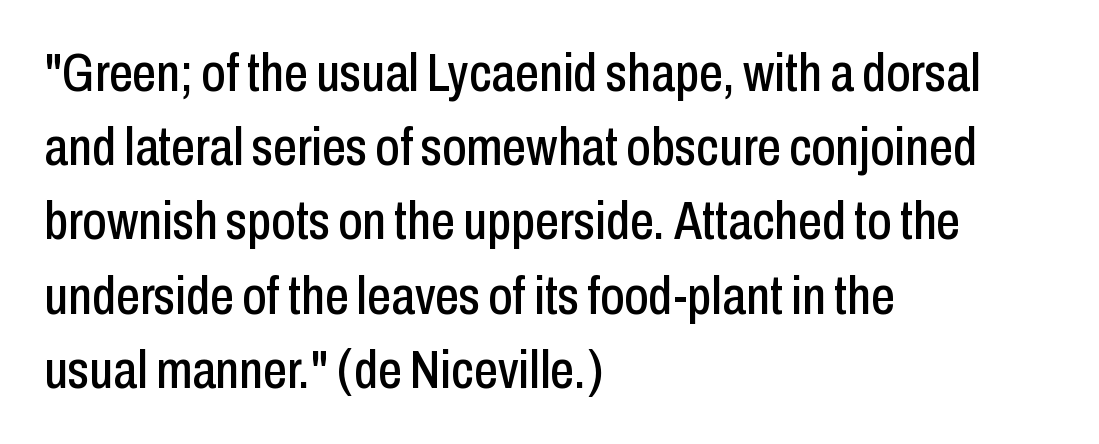
Q: Is the text italic (slanted)? A: No, it is upright.
Q: Is the typeface a serif or a sans-serif typeface? A: Sans-serif.
Q: Is the text underlined? A: No.
Q: How is the paragraph aligned? A: Left-aligned.
Q: Is the spacing between letters normal or unusually wide? A: Normal.
Q: Is the spacing between lines tight, normal or loose? A: Normal.
Q: Width (condensed, normal, or wide)? A: Condensed.
Q: Stroke contrast? A: Low.
Q: x-height? A: Medium.
Q: Monospaced? A: No.
